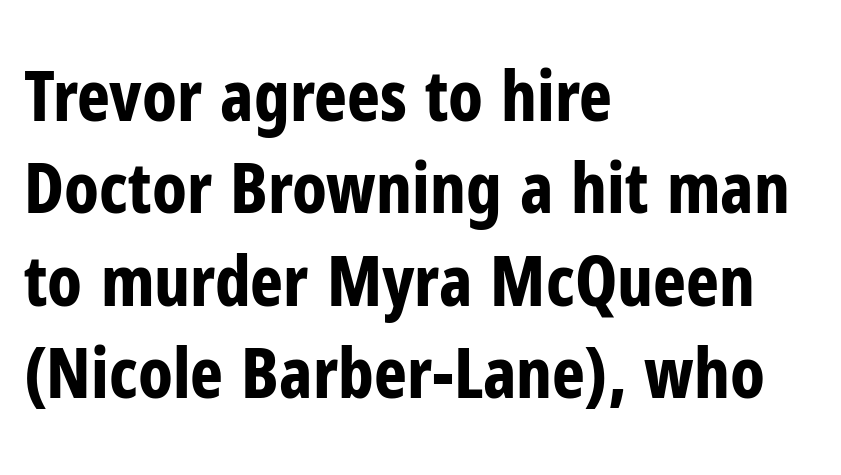
Q: Is the text bold? A: Yes.
Q: Is the text italic (slanted)? A: No, it is upright.
Q: Is the typeface a serif or a sans-serif typeface? A: Sans-serif.
Q: Is the text underlined? A: No.
Q: How is the paragraph aligned? A: Left-aligned.
Q: Is the spacing between letters normal or unusually wide? A: Normal.
Q: Is the spacing between lines tight, normal or loose? A: Normal.
Q: Width (condensed, normal, or wide)? A: Condensed.
Q: Stroke contrast? A: Low.
Q: x-height? A: Medium.
Q: Monospaced? A: No.
